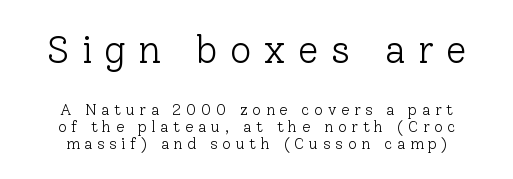
Q: Is the text bold? A: No.
Q: Is the text italic (slanted)? A: No, it is upright.
Q: Is the typeface a serif or a sans-serif typeface? A: Serif.
Q: Is the text underlined? A: No.
Q: Is the spacing between letters normal or unusually wide? A: Unusually wide.
Q: Is the spacing between lines tight, normal or loose? A: Tight.
Q: Which block of text is set in a larger size, the first (top) or the second (bottom)? A: The first (top) one.
Q: Width (condensed, normal, or wide)? A: Normal.
Q: Stroke contrast? A: Low.
Q: x-height? A: Medium.
Q: Monospaced? A: No.
